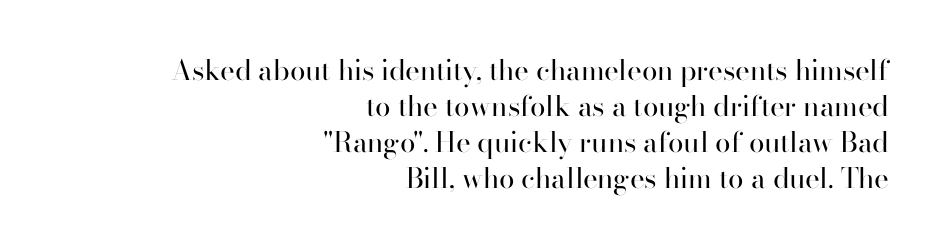
{"serif": "yes", "italic": "no", "bold": "no", "weight": "regular", "width": "normal", "stroke_contrast": "high", "x_height": "small", "monospaced": "no", "underline": "no", "align": "right", "line_spacing": "normal", "line_spacing_ratio": 1.28, "letter_spacing": "normal", "letter_spacing_em": 0.0, "glyph_px": 28}
